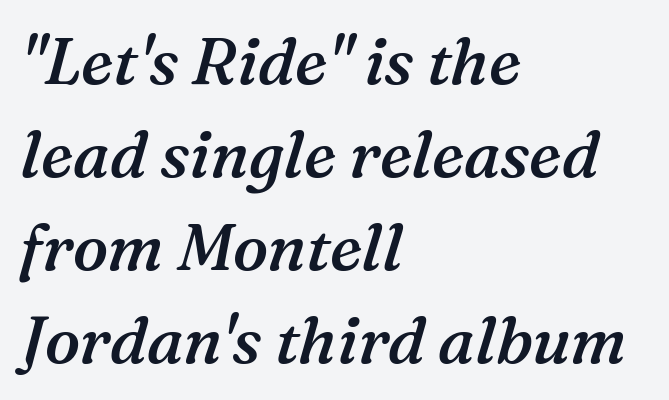
Normally led — the rows are evenly, conventionally spaced. In terms of posture, this sample is oblique. Left-aligned paragraph, ragged on the right. Check under the words: just untouched page. Looks like regular typesetting: each glyph gets only the width it needs. Standard letterfit; no display-style spreading of the glyphs.
